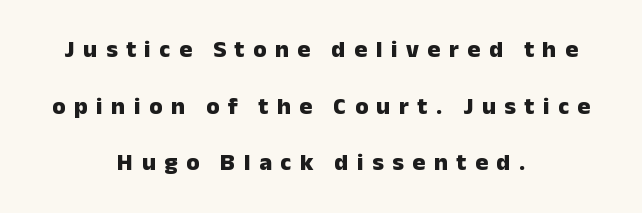
{"italic": "no", "bold": "yes", "underline": "no", "align": "center", "line_spacing": "loose", "line_spacing_ratio": 2.36, "letter_spacing": "wide", "letter_spacing_em": 0.36, "glyph_px": 24}
